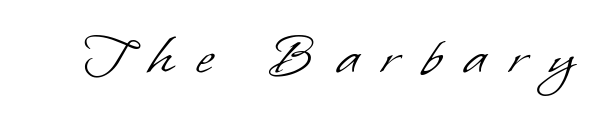
Q: Is the text bold? A: No.
Q: Is the typeface a serif or a sans-serif typeface? A: Sans-serif.
Q: Is the text underlined? A: No.
Q: Is the spacing between letters normal or unusually wide? A: Unusually wide.
Q: Width (condensed, normal, or wide)? A: Normal.
Q: Stroke contrast? A: Low.
Q: x-height? A: Small.
Q: Monospaced? A: No.
